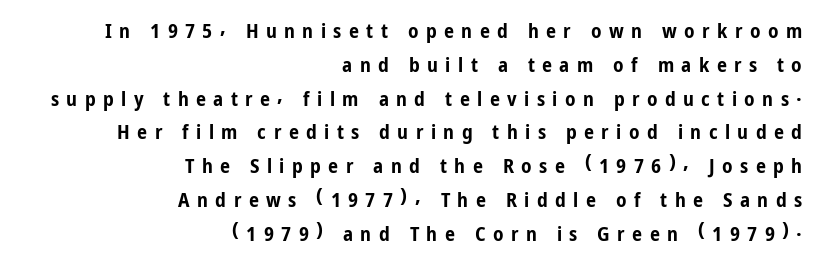
{"italic": "no", "bold": "yes", "underline": "no", "align": "right", "line_spacing": "normal", "line_spacing_ratio": 1.69, "letter_spacing": "wide", "letter_spacing_em": 0.37, "glyph_px": 20}
